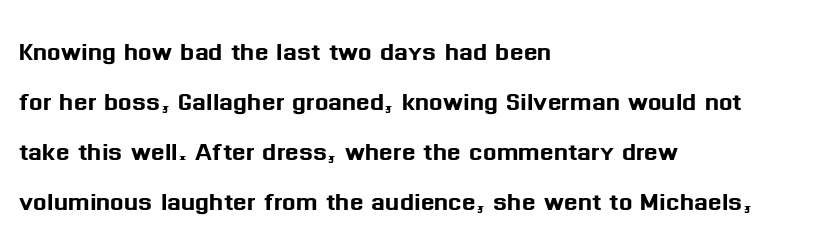
{"serif": "no", "italic": "no", "width": "normal", "stroke_contrast": "medium", "x_height": "medium", "monospaced": "no", "underline": "no", "align": "left", "line_spacing": "normal", "line_spacing_ratio": 1.56, "letter_spacing": "normal", "letter_spacing_em": 0.0, "glyph_px": 32}
